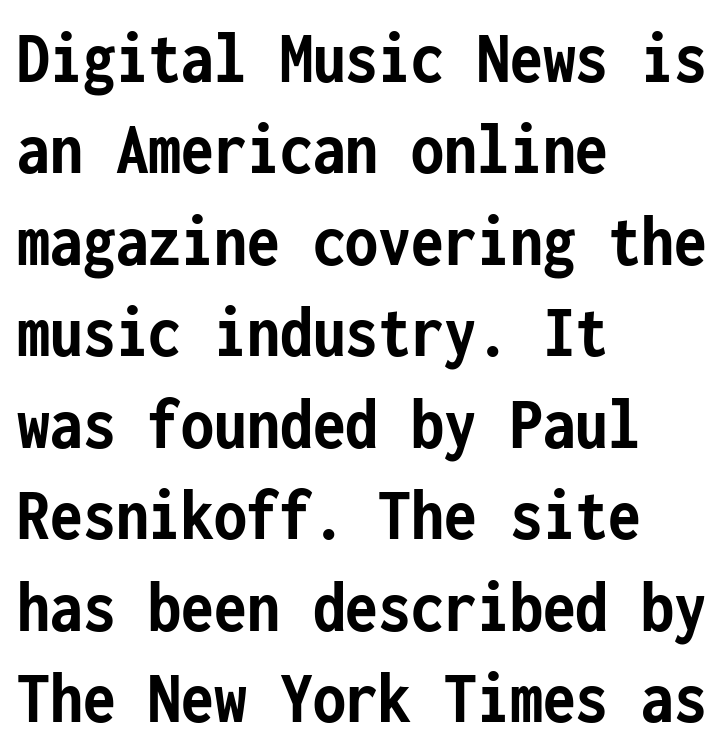
The image shows 75 px semibold, condensed sans-serif type, upright, monospaced; set left-aligned, line spacing 1.22x, normal letter spacing, not underlined; low stroke contrast and a medium x-height.
